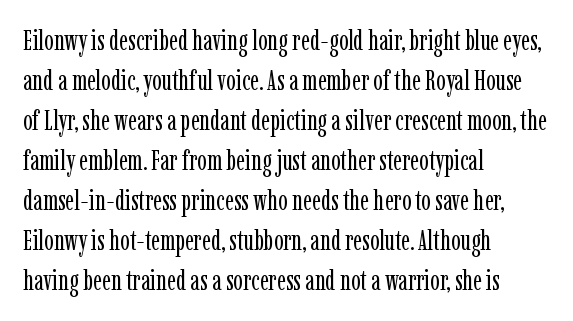
Q: Is the text bold? A: No.
Q: Is the text italic (slanted)? A: No, it is upright.
Q: Is the typeface a serif or a sans-serif typeface? A: Serif.
Q: Is the text underlined? A: No.
Q: How is the paragraph aligned? A: Left-aligned.
Q: Is the spacing between letters normal or unusually wide? A: Normal.
Q: Is the spacing between lines tight, normal or loose? A: Normal.
Q: Width (condensed, normal, or wide)? A: Condensed.
Q: Stroke contrast? A: Low.
Q: x-height? A: Medium.
Q: Monospaced? A: No.
